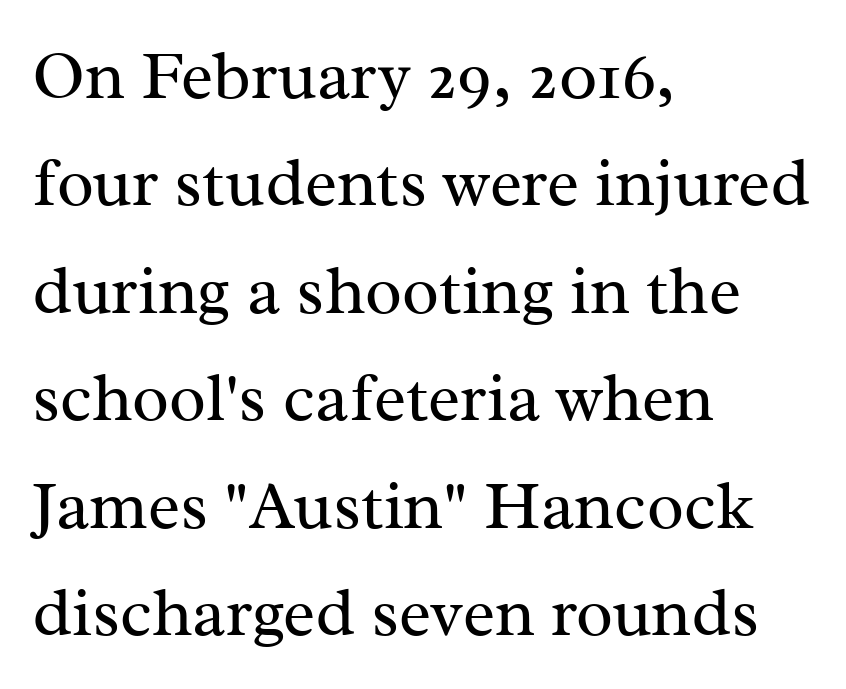
{"serif": "yes", "italic": "no", "bold": "no", "weight": "regular", "width": "normal", "stroke_contrast": "medium", "x_height": "medium", "monospaced": "no", "underline": "no", "align": "left", "line_spacing": "normal", "line_spacing_ratio": 1.58, "letter_spacing": "normal", "letter_spacing_em": 0.0, "glyph_px": 68}
